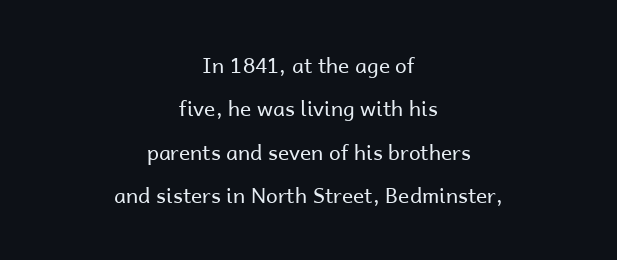
Rendered with straight, roman letterforms. Every row of glyphs is offset so its center matches the block's center. Reading down the column, the eye jumps a long way to each next line. The strokes carry an ordinary text weight at most. The letterforms sit shoulder to shoulder at normal distance. Glance below the letters and you will spot only blank space.
